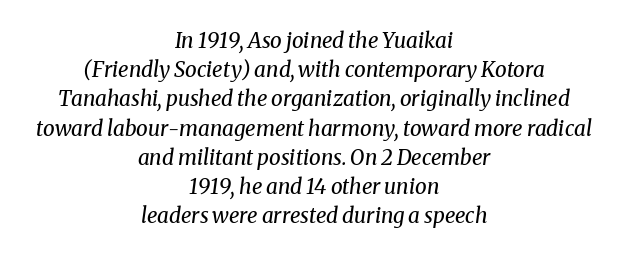
This is not heavy type; no bold has been used. Check the space under the baseline: it is left empty. Each line is balanced around a shared central axis. This sample uses plain, unmodified letter spacing. What's the leading like? Ordinary, nothing unusual.
